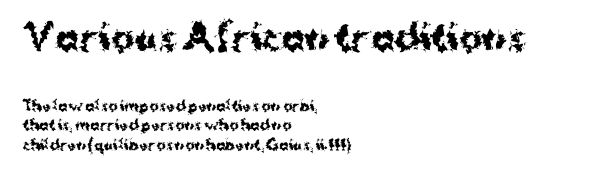
Q: Is the text bold? A: Yes.
Q: Is the text italic (slanted)? A: No, it is upright.
Q: Is the typeface a serif or a sans-serif typeface? A: Sans-serif.
Q: Is the text underlined? A: No.
Q: How is the paragraph aligned? A: Left-aligned.
Q: Is the spacing between letters normal or unusually wide? A: Normal.
Q: Is the spacing between lines tight, normal or loose? A: Normal.
Q: Which block of text is set in a larger size, the first (top) or the second (bottom)? A: The first (top) one.
Q: Width (condensed, normal, or wide)? A: Normal.
Q: Stroke contrast? A: Medium.
Q: x-height? A: Medium.
Q: Monospaced? A: No.
